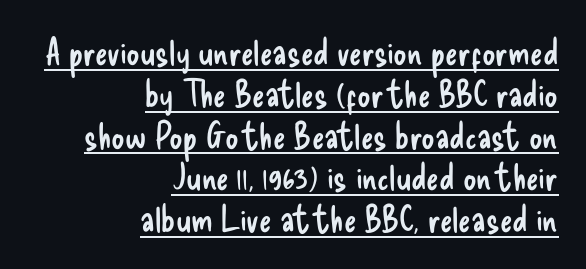
Q: Is the text bold? A: No.
Q: Is the text italic (slanted)? A: No, it is upright.
Q: Is the typeface a serif or a sans-serif typeface? A: Sans-serif.
Q: Is the text underlined? A: Yes.
Q: How is the paragraph aligned? A: Right-aligned.
Q: Is the spacing between letters normal or unusually wide? A: Normal.
Q: Is the spacing between lines tight, normal or loose? A: Tight.
Q: Width (condensed, normal, or wide)? A: Condensed.
Q: Stroke contrast? A: Low.
Q: x-height? A: Small.
Q: Monospaced? A: No.
